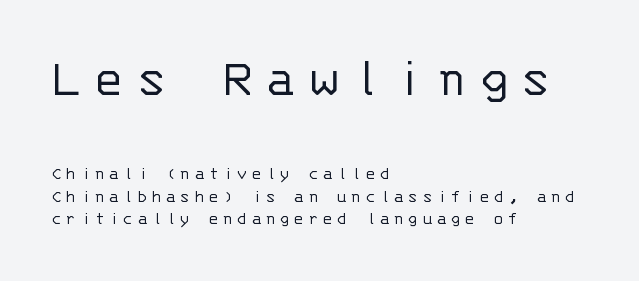
Q: Is the text bold? A: No.
Q: Is the text italic (slanted)? A: No, it is upright.
Q: Is the typeface a serif or a sans-serif typeface? A: Sans-serif.
Q: Is the text underlined? A: No.
Q: How is the paragraph aligned? A: Left-aligned.
Q: Is the spacing between letters normal or unusually wide? A: Unusually wide.
Q: Which block of text is set in a larger size, the first (top) or the second (bottom)? A: The first (top) one.
Q: Width (condensed, normal, or wide)? A: Normal.
Q: Stroke contrast? A: Low.
Q: x-height? A: Large.
Q: Monospaced? A: Yes.
